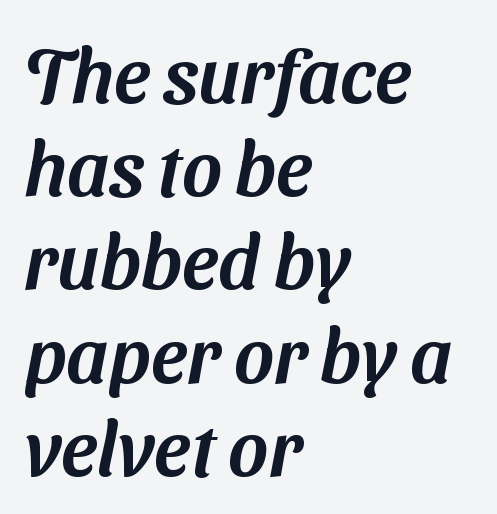
{"serif": "no", "width": "normal", "stroke_contrast": "medium", "x_height": "medium", "monospaced": "no", "underline": "no", "align": "left", "line_spacing_ratio": 1.21, "letter_spacing": "normal", "letter_spacing_em": 0.0, "glyph_px": 77}
